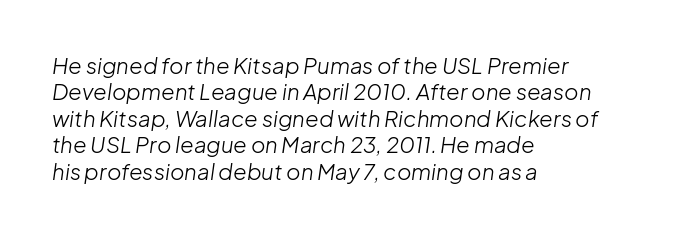
{"italic": "yes", "lean": "right", "slant_degrees": 8, "bold": "no", "underline": "no", "align": "left", "line_spacing_ratio": 1.2, "letter_spacing": "normal", "letter_spacing_em": 0.0, "glyph_px": 22}
